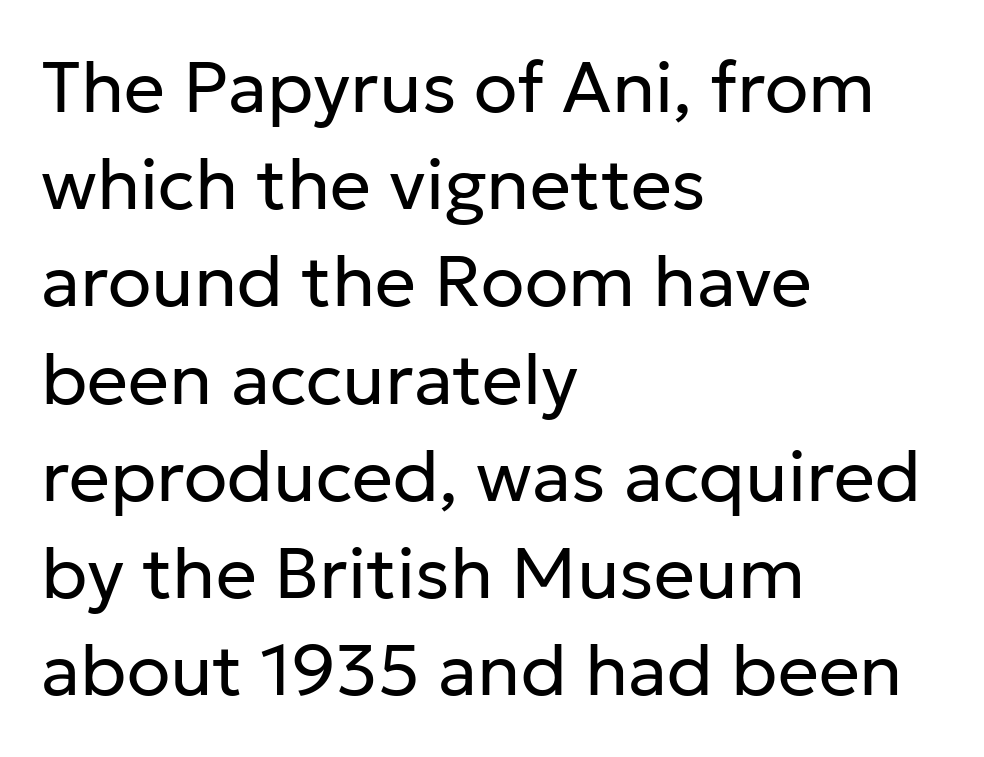
{"serif": "no", "italic": "no", "bold": "no", "weight": "regular", "width": "normal", "stroke_contrast": "low", "x_height": "medium", "monospaced": "no", "underline": "no", "align": "left", "line_spacing": "normal", "line_spacing_ratio": 1.35, "letter_spacing": "normal", "letter_spacing_em": 0.0, "glyph_px": 72}
